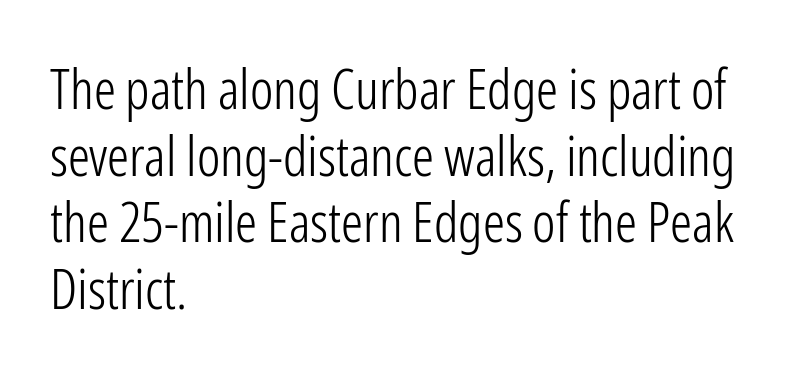
Q: Is the text bold? A: No.
Q: Is the text italic (slanted)? A: No, it is upright.
Q: Is the typeface a serif or a sans-serif typeface? A: Sans-serif.
Q: Is the text underlined? A: No.
Q: How is the paragraph aligned? A: Left-aligned.
Q: Is the spacing between letters normal or unusually wide? A: Normal.
Q: Width (condensed, normal, or wide)? A: Condensed.
Q: Stroke contrast? A: Low.
Q: x-height? A: Medium.
Q: Monospaced? A: No.
